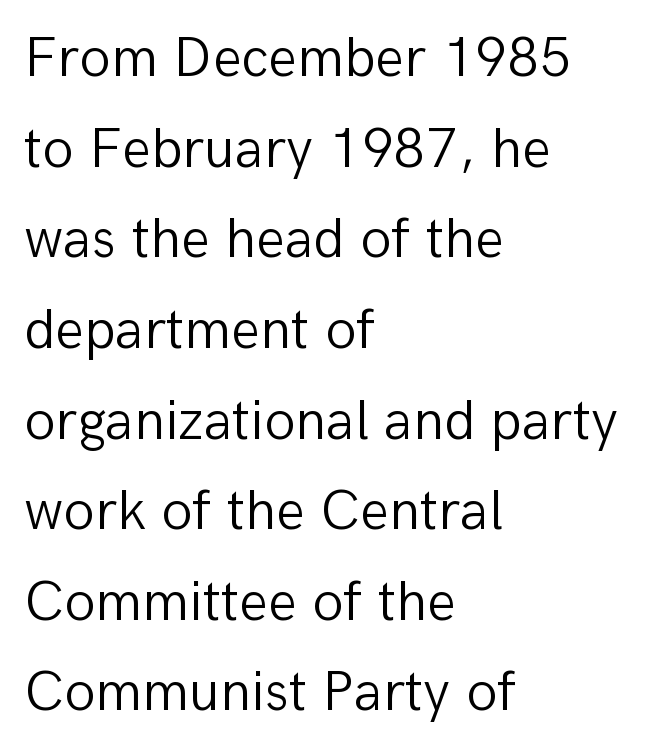
The image shows 57 px light sans-serif type, upright; set left-aligned, normal line spacing (1.59x), normal letter spacing, not underlined; low stroke contrast and a medium x-height.
